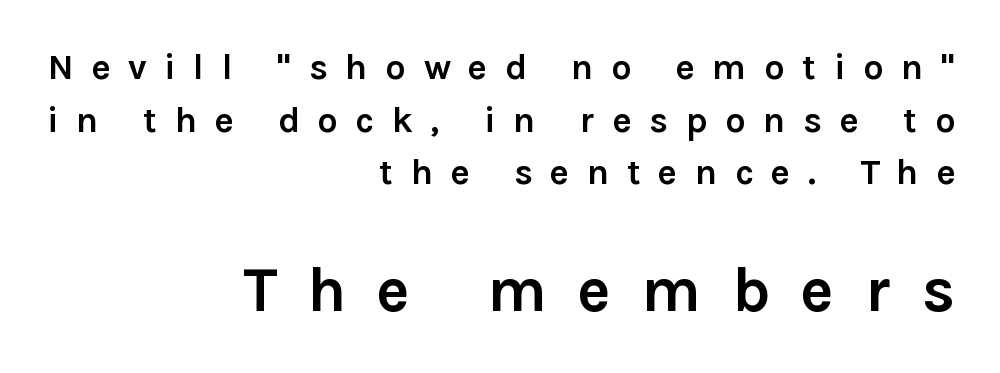
{"serif": "no", "italic": "no", "bold": "yes", "weight": "semibold", "width": "normal", "x_height": "medium", "monospaced": "no", "underline": "no", "align": "right", "line_spacing": "normal", "line_spacing_ratio": 1.46, "letter_spacing": "wide", "letter_spacing_em": 0.49, "larger_block": "second", "size_ratio": 1.75, "glyph_px": 63}
